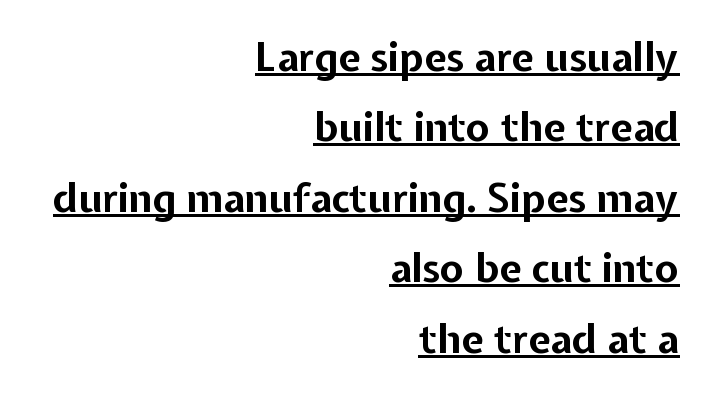
Q: Is the text bold? A: Yes.
Q: Is the text italic (slanted)? A: No, it is upright.
Q: Is the typeface a serif or a sans-serif typeface? A: Sans-serif.
Q: Is the text underlined? A: Yes.
Q: How is the paragraph aligned? A: Right-aligned.
Q: Is the spacing between letters normal or unusually wide? A: Normal.
Q: Width (condensed, normal, or wide)? A: Normal.
Q: Stroke contrast? A: Low.
Q: x-height? A: Medium.
Q: Monospaced? A: No.
